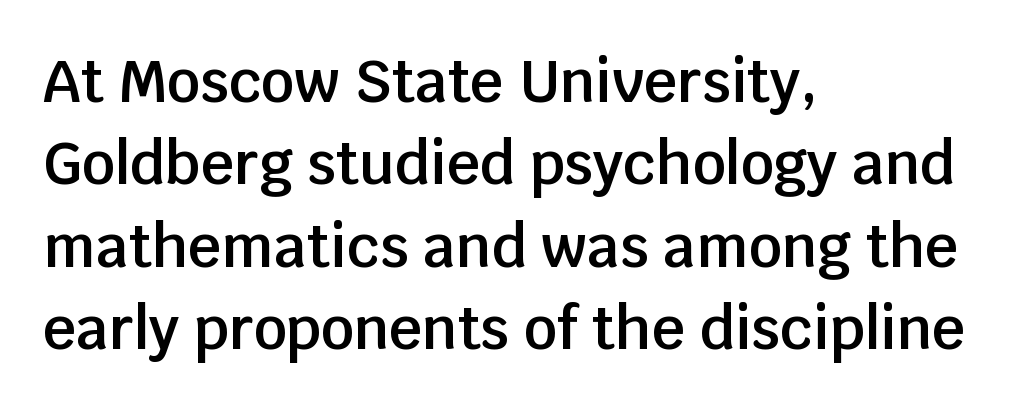
Q: Is the text bold? A: Semi-bold.
Q: Is the text italic (slanted)? A: No, it is upright.
Q: Is the typeface a serif or a sans-serif typeface? A: Sans-serif.
Q: Is the text underlined? A: No.
Q: How is the paragraph aligned? A: Left-aligned.
Q: Is the spacing between letters normal or unusually wide? A: Normal.
Q: Is the spacing between lines tight, normal or loose? A: Normal.
Q: Width (condensed, normal, or wide)? A: Normal.
Q: Stroke contrast? A: Low.
Q: x-height? A: Large.
Q: Monospaced? A: No.
